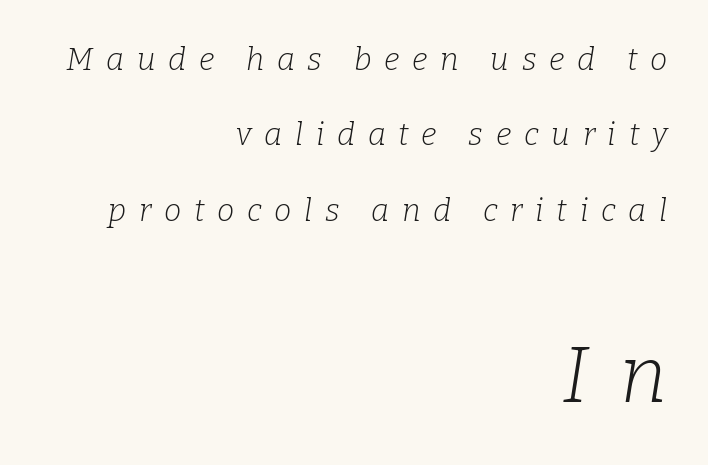
Q: Is the text bold? A: No.
Q: Is the text italic (slanted)? A: Yes, it leans right by about 9 degrees.
Q: Is the typeface a serif or a sans-serif typeface? A: Serif.
Q: Is the text underlined? A: No.
Q: How is the paragraph aligned? A: Right-aligned.
Q: Is the spacing between letters normal or unusually wide? A: Unusually wide.
Q: Is the spacing between lines tight, normal or loose? A: Loose.
Q: Which block of text is set in a larger size, the first (top) or the second (bottom)? A: The second (bottom) one.
Q: Width (condensed, normal, or wide)? A: Normal.
Q: Stroke contrast? A: Low.
Q: x-height? A: Medium.
Q: Monospaced? A: No.
